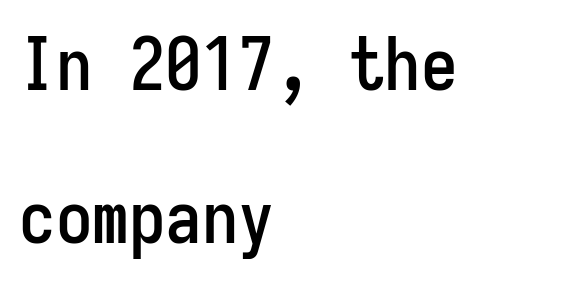
{"serif": "no", "italic": "no", "width": "condensed", "stroke_contrast": "low", "x_height": "medium", "monospaced": "yes", "underline": "no", "align": "left", "line_spacing": "loose", "line_spacing_ratio": 2.09, "letter_spacing": "normal", "letter_spacing_em": 0.0, "glyph_px": 73}
